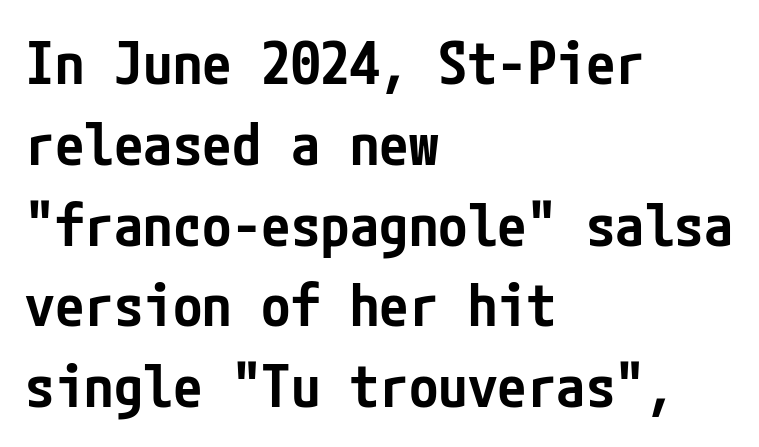
The image shows 59 px semibold, condensed sans-serif type, upright; set left-aligned, normal line spacing (1.37x), normal letter spacing, not underlined; low stroke contrast and a medium x-height.
